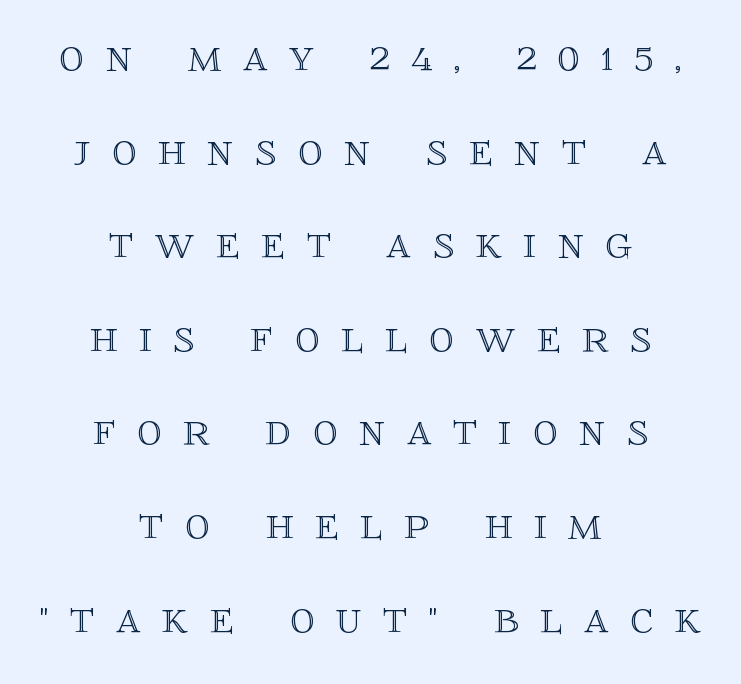
Leading: increased. No italicization has been applied; the sample stays upright. Each letter keeps its own natural width here, so spacing adapts to shape. The text block is weighted toward neither margin, spreading evenly from the middle.
